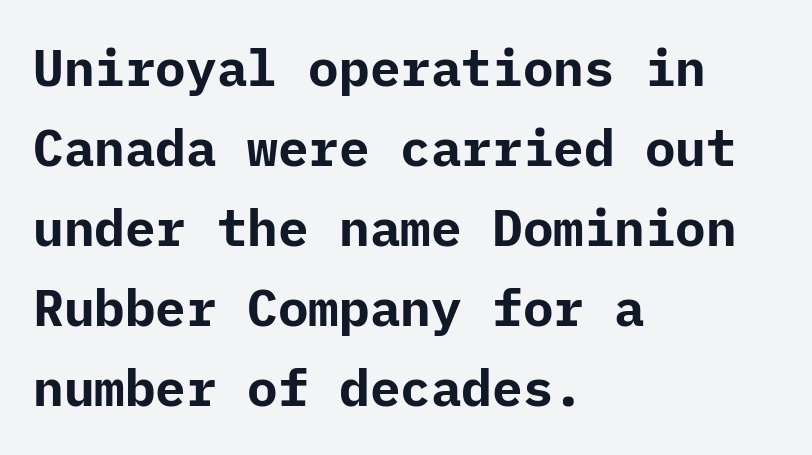
{"serif": "no", "italic": "no", "bold": "yes", "weight": "bold", "width": "normal", "stroke_contrast": "low", "x_height": "medium", "underline": "no", "align": "left", "line_spacing": "normal", "line_spacing_ratio": 1.57, "letter_spacing": "normal", "letter_spacing_em": 0.0, "glyph_px": 51}
